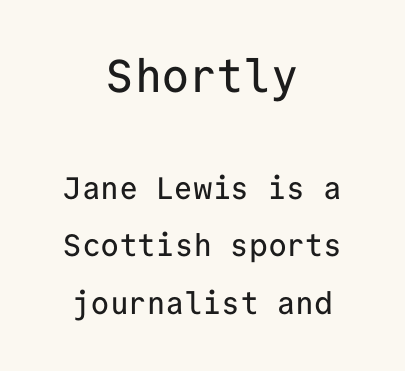
Q: Is the text italic (slanted)? A: No, it is upright.
Q: Is the typeface a serif or a sans-serif typeface? A: Sans-serif.
Q: Is the text underlined? A: No.
Q: How is the paragraph aligned? A: Centered.
Q: Is the spacing between letters normal or unusually wide? A: Normal.
Q: Which block of text is set in a larger size, the first (top) or the second (bottom)? A: The first (top) one.
Q: Width (condensed, normal, or wide)? A: Normal.
Q: Stroke contrast? A: Low.
Q: x-height? A: Medium.
Q: Monospaced? A: Yes.
